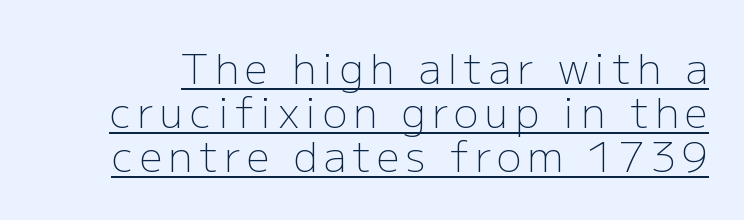
Character widths vary here, with narrow letters taking less room than wide ones. Vertically, the passage feels compressed, each row crowding the next. Stems here are at most as thick as an everyday book face. No italicization has been applied; the sample stays upright. Observe the absence of serifs on each vertical stroke in this sample. In designer terms, the underline attribute is active on this setting.
